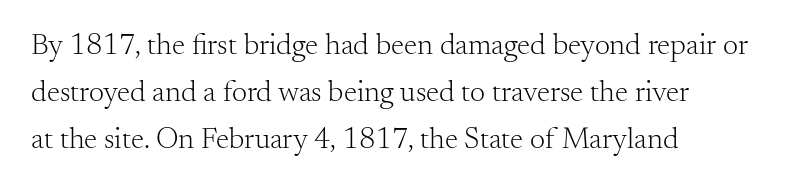
Q: Is the text bold? A: No.
Q: Is the text italic (slanted)? A: No, it is upright.
Q: Is the typeface a serif or a sans-serif typeface? A: Serif.
Q: Is the text underlined? A: No.
Q: How is the paragraph aligned? A: Left-aligned.
Q: Is the spacing between letters normal or unusually wide? A: Normal.
Q: Is the spacing between lines tight, normal or loose? A: Normal.
Q: Width (condensed, normal, or wide)? A: Normal.
Q: Stroke contrast? A: Medium.
Q: x-height? A: Small.
Q: Monospaced? A: No.
